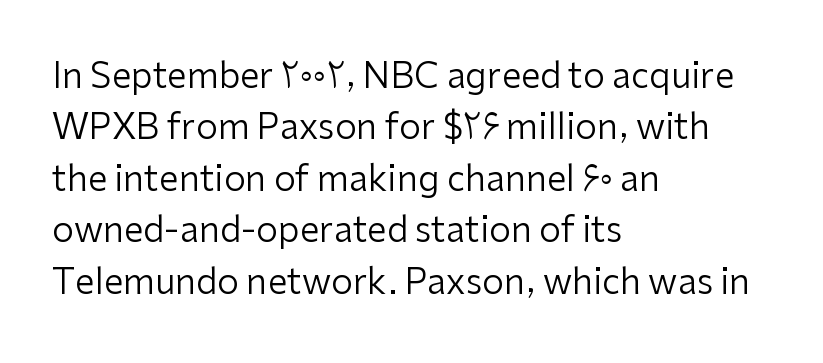
{"serif": "no", "italic": "no", "bold": "no", "weight": "regular", "width": "normal", "stroke_contrast": "low", "x_height": "medium", "monospaced": "no", "underline": "no", "align": "left", "line_spacing": "normal", "line_spacing_ratio": 1.47, "letter_spacing": "normal", "letter_spacing_em": 0.0, "glyph_px": 35}
